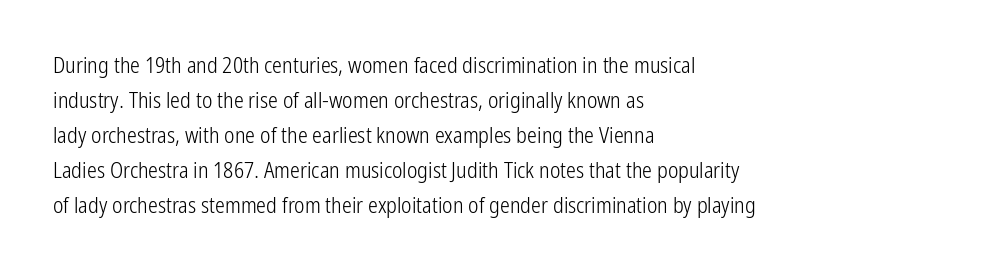
{"italic": "no", "bold": "no", "underline": "no", "align": "left", "line_spacing": "normal", "line_spacing_ratio": 1.59, "letter_spacing": "normal", "letter_spacing_em": 0.0, "glyph_px": 22}
